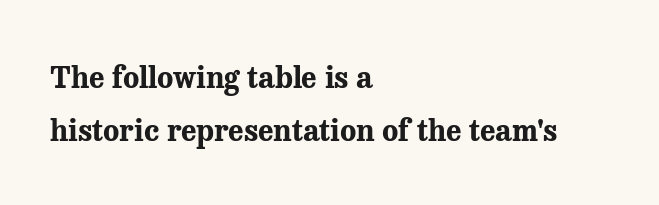
No extra tracking has been applied to these lines. Each line starts at the same left margin while the right side varies. Serifs: yes, visible at the terminals of the letterforms. Underline: absent. Do the characters align in a grid? No, the font is proportional.
